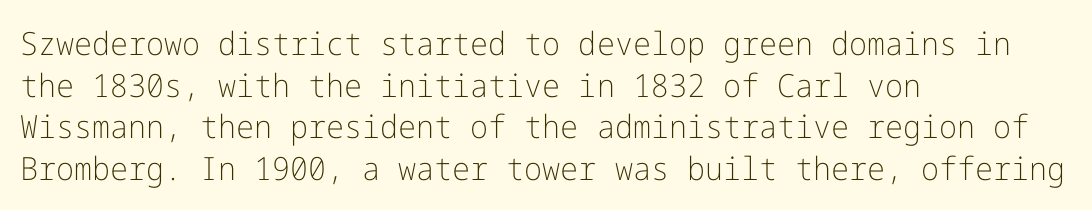
Q: Is the text bold? A: No.
Q: Is the text italic (slanted)? A: No, it is upright.
Q: Is the typeface a serif or a sans-serif typeface? A: Sans-serif.
Q: Is the text underlined? A: No.
Q: How is the paragraph aligned? A: Left-aligned.
Q: Is the spacing between letters normal or unusually wide? A: Normal.
Q: Is the spacing between lines tight, normal or loose? A: Normal.
Q: Width (condensed, normal, or wide)? A: Normal.
Q: Stroke contrast? A: Low.
Q: x-height? A: Medium.
